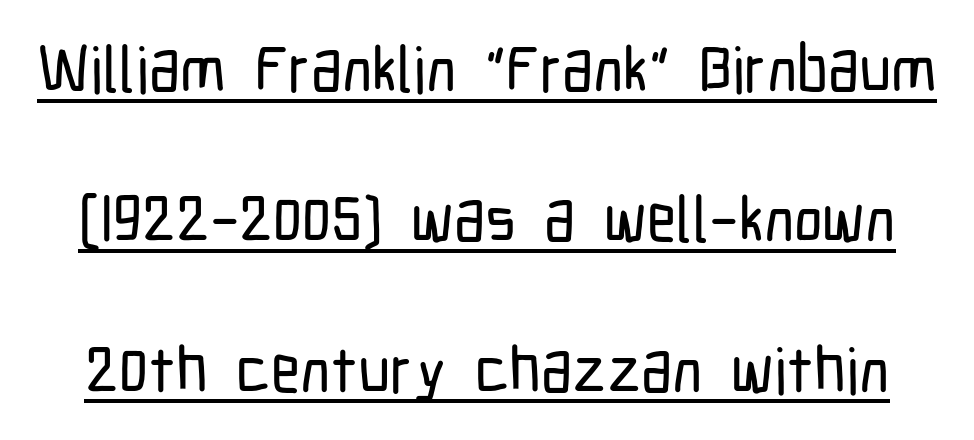
The image shows 64 px condensed sans-serif type, upright; set loose line spacing (2.35x), normal letter spacing, underlined; low stroke contrast and a medium x-height.
